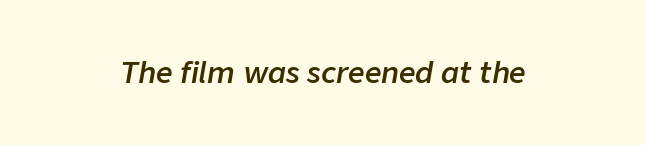
Stems and bowls a touch heavier than normal — semibold. The line texture is even and compact thanks to regular tracking. Style check: oblique. Underlining? Definitely not there.
